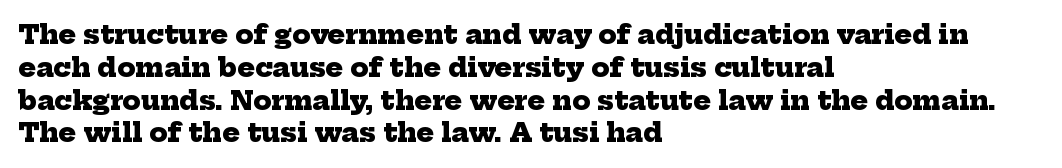
The image shows 26 px bold type; set left-aligned, normal line spacing (1.26x), normal letter spacing, not underlined.
